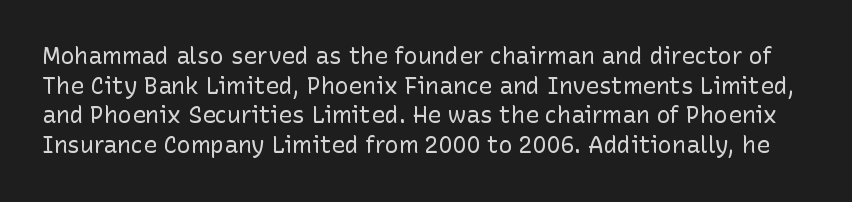
Bare-footed words on every line. The rows are spaced the way most documents space them. The lettering holds an erect, upright posture throughout. The face looks like a standard text weight, possibly lighter. Does extra space separate the letters? No, they use regular spacing.
